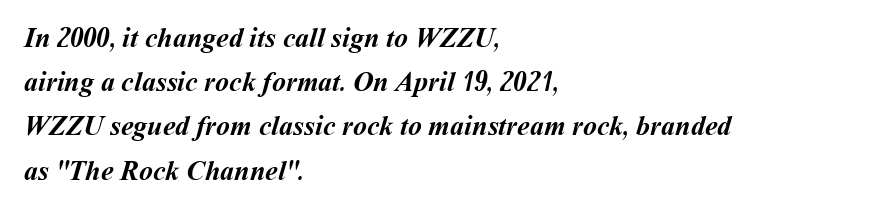
Q: Is the text bold? A: Yes.
Q: Is the text underlined? A: No.
Q: How is the paragraph aligned? A: Left-aligned.
Q: Is the spacing between letters normal or unusually wide? A: Normal.
Q: Is the spacing between lines tight, normal or loose? A: Normal.
Q: Width (condensed, normal, or wide)? A: Normal.
Q: Stroke contrast? A: Medium.
Q: x-height? A: Medium.
Q: Monospaced? A: No.
